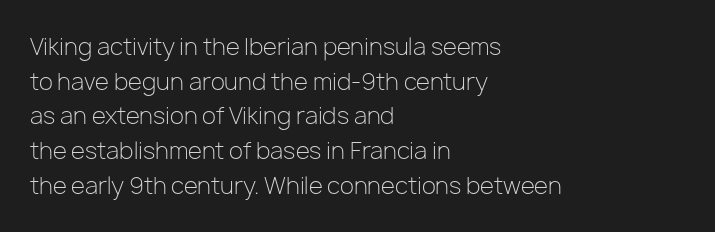
Vertical strokes here are truly vertical. Is the block centered? No — it sits flush against the left margin. Standard letterfit; no display-style spreading of the glyphs. This is not heavy type; no bold has been used.
